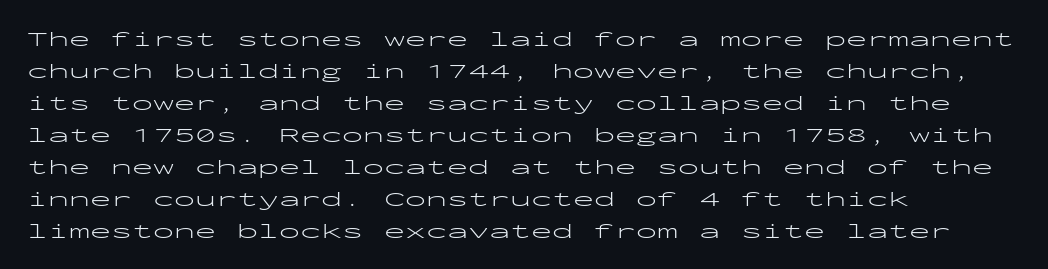
{"italic": "no", "bold": "no", "underline": "no", "align": "left", "line_spacing": "normal", "line_spacing_ratio": 1.52, "letter_spacing": "normal", "letter_spacing_em": 0.0, "glyph_px": 21}
